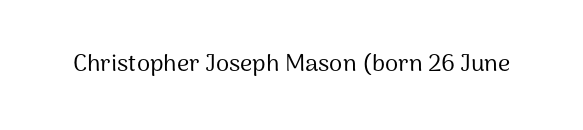
Only glyphs here, with clear space below each row. Notice how the stems are strictly vertical — no italics here. Between one letter and the next there's only the usual sliver of space. Is this a heavy cut? Hardly; it is regular or lighter.
